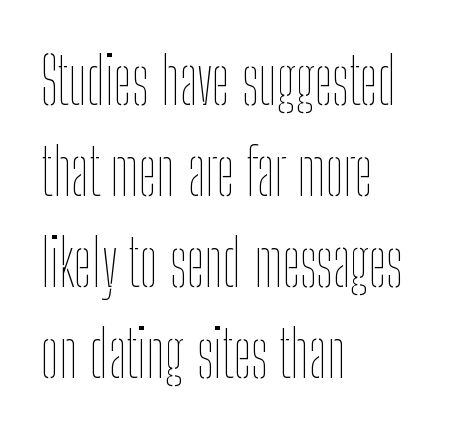
Q: Is the text bold? A: No.
Q: Is the text italic (slanted)? A: No, it is upright.
Q: Is the text underlined? A: No.
Q: How is the paragraph aligned? A: Left-aligned.
Q: Is the spacing between letters normal or unusually wide? A: Normal.
Q: Is the spacing between lines tight, normal or loose? A: Normal.
Q: Width (condensed, normal, or wide)? A: Condensed.
Q: Stroke contrast? A: Low.
Q: x-height? A: Medium.
Q: Monospaced? A: No.
